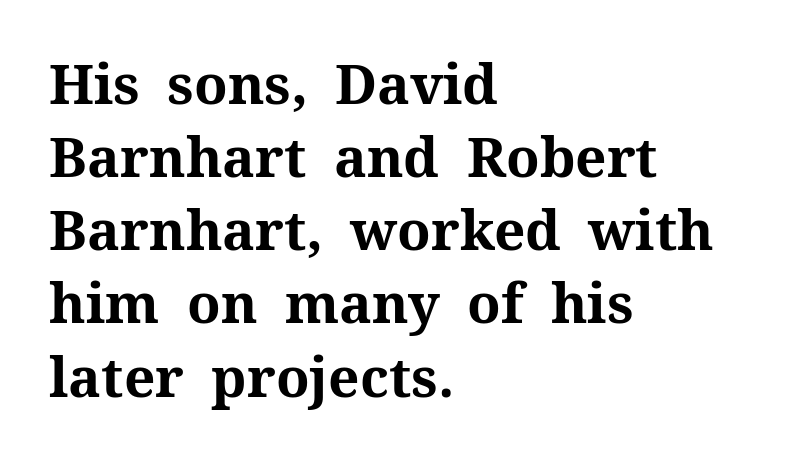
{"serif": "yes", "italic": "no", "bold": "yes", "weight": "bold", "width": "normal", "stroke_contrast": "medium", "x_height": "medium", "monospaced": "no", "underline": "no", "align": "left", "line_spacing": "normal", "line_spacing_ratio": 1.33, "letter_spacing": "normal", "letter_spacing_em": 0.0, "glyph_px": 55}
